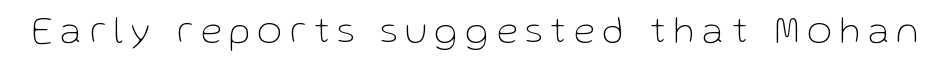
Q: Is the text bold? A: No.
Q: Is the text italic (slanted)? A: No, it is upright.
Q: Is the typeface a serif or a sans-serif typeface? A: Sans-serif.
Q: Is the text underlined? A: No.
Q: Is the spacing between letters normal or unusually wide? A: Unusually wide.
Q: Width (condensed, normal, or wide)? A: Normal.
Q: Stroke contrast? A: Low.
Q: x-height? A: Medium.
Q: Monospaced? A: No.
